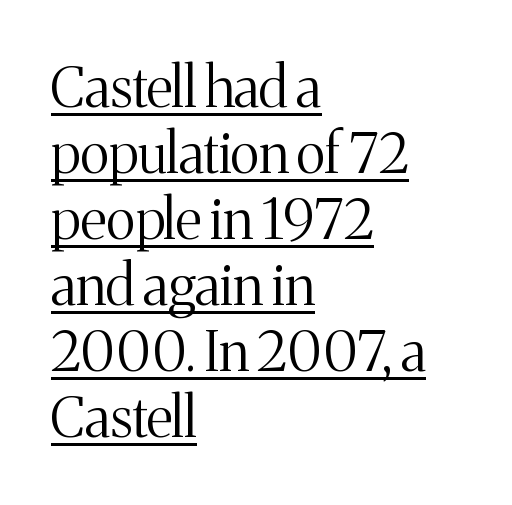
Q: Is the text bold? A: No.
Q: Is the text italic (slanted)? A: No, it is upright.
Q: Is the typeface a serif or a sans-serif typeface? A: Serif.
Q: Is the text underlined? A: Yes.
Q: How is the paragraph aligned? A: Left-aligned.
Q: Is the spacing between letters normal or unusually wide? A: Normal.
Q: Width (condensed, normal, or wide)? A: Normal.
Q: Stroke contrast? A: Medium.
Q: x-height? A: Medium.
Q: Monospaced? A: No.
